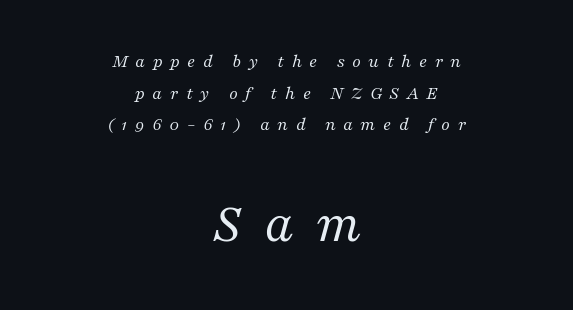
Q: Is the text bold? A: No.
Q: Is the text italic (slanted)? A: Yes, it leans right by about 16 degrees.
Q: Is the typeface a serif or a sans-serif typeface? A: Serif.
Q: Is the text underlined? A: No.
Q: How is the paragraph aligned? A: Centered.
Q: Is the spacing between letters normal or unusually wide? A: Unusually wide.
Q: Is the spacing between lines tight, normal or loose? A: Normal.
Q: Which block of text is set in a larger size, the first (top) or the second (bottom)? A: The second (bottom) one.
Q: Width (condensed, normal, or wide)? A: Normal.
Q: Stroke contrast? A: Medium.
Q: x-height? A: Medium.
Q: Monospaced? A: No.
